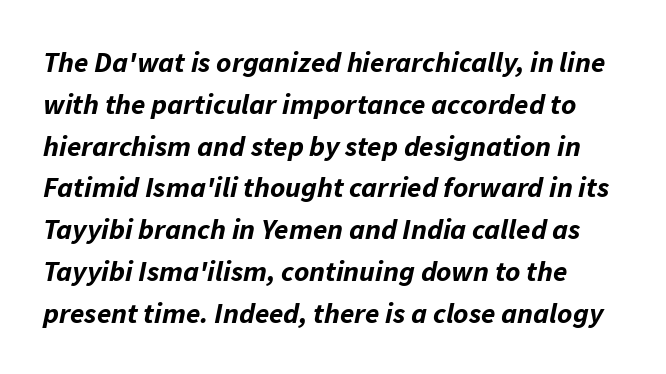
{"italic": "yes", "lean": "right", "slant_degrees": 11, "bold": "yes", "weight": "bold", "width": "normal", "stroke_contrast": "low", "x_height": "medium", "monospaced": "no", "underline": "no", "line_spacing": "normal", "line_spacing_ratio": 1.44, "letter_spacing": "normal", "letter_spacing_em": 0.0, "glyph_px": 29}
